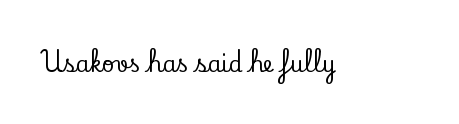
{"italic": "no", "underline": "no", "letter_spacing": "normal", "letter_spacing_em": 0.0, "glyph_px": 22}
